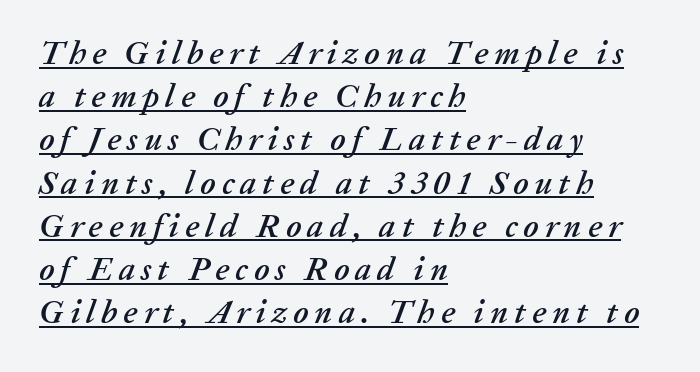
The image shows 33 px text type, italic (leaning right); set left-aligned, normal line spacing (1.31x), underlined; low stroke contrast and a medium x-height.
